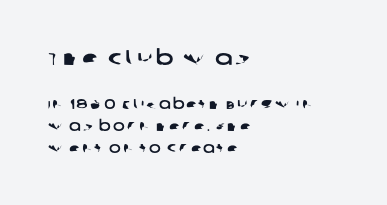
Check the space under the baseline: it is left empty. The block sitting higher on the canvas is the one with enlarged characters. Left-aligned paragraph, ragged on the right. These lines sit exactly where default settings would place them.
